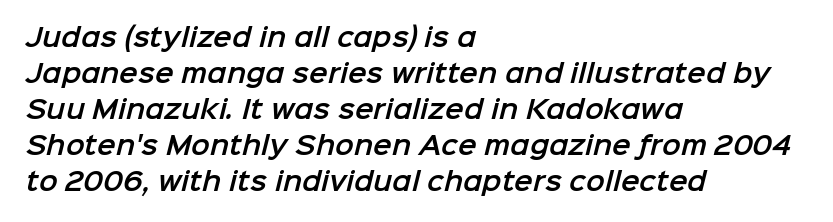
{"underline": "no", "align": "left", "line_spacing": "normal", "line_spacing_ratio": 1.44, "letter_spacing": "normal", "letter_spacing_em": 0.0, "glyph_px": 25}
